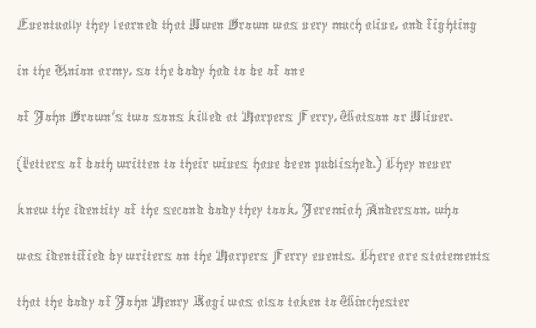
Q: Is the text bold? A: No.
Q: Is the text italic (slanted)? A: No, it is upright.
Q: Is the text underlined? A: No.
Q: How is the paragraph aligned? A: Left-aligned.
Q: Is the spacing between letters normal or unusually wide? A: Normal.
Q: Is the spacing between lines tight, normal or loose? A: Normal.
Q: Width (condensed, normal, or wide)? A: Condensed.
Q: x-height? A: Medium.
Q: Monospaced? A: No.
